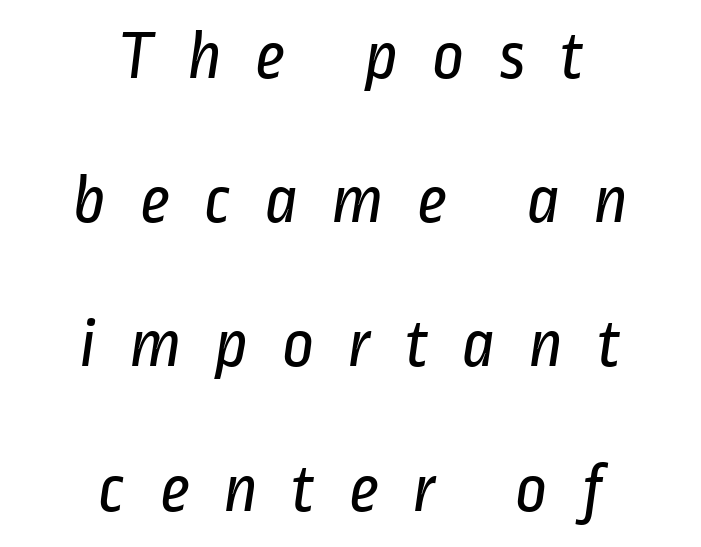
Q: Is the text bold? A: No.
Q: Is the typeface a serif or a sans-serif typeface? A: Sans-serif.
Q: Is the text underlined? A: No.
Q: How is the paragraph aligned? A: Centered.
Q: Is the spacing between letters normal or unusually wide? A: Unusually wide.
Q: Is the spacing between lines tight, normal or loose? A: Loose.
Q: Width (condensed, normal, or wide)? A: Condensed.
Q: Stroke contrast? A: Low.
Q: x-height? A: Medium.
Q: Monospaced? A: No.
